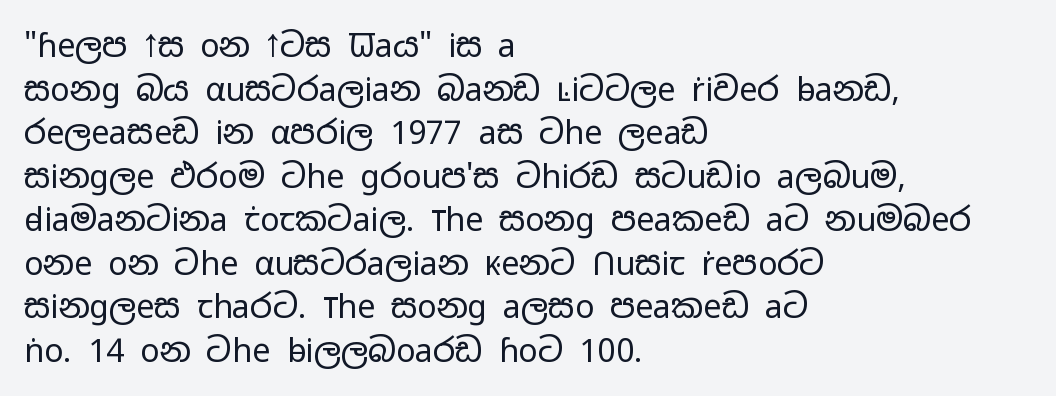
Q: Is the text bold? A: No.
Q: Is the text italic (slanted)? A: No, it is upright.
Q: Is the typeface a serif or a sans-serif typeface? A: Sans-serif.
Q: Is the text underlined? A: No.
Q: How is the paragraph aligned? A: Left-aligned.
Q: Is the spacing between letters normal or unusually wide? A: Normal.
Q: Is the spacing between lines tight, normal or loose? A: Normal.
Q: Width (condensed, normal, or wide)? A: Wide.
Q: Stroke contrast? A: Low.
Q: x-height? A: Medium.
Q: Monospaced? A: No.
